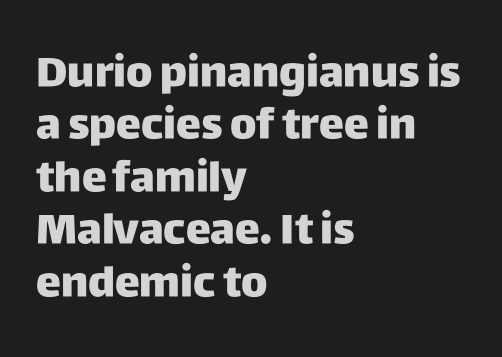
{"serif": "no", "italic": "no", "bold": "yes", "weight": "heavy", "width": "normal", "stroke_contrast": "low", "x_height": "large", "monospaced": "no", "underline": "no", "align": "left", "line_spacing": "normal", "line_spacing_ratio": 1.25, "letter_spacing": "normal", "letter_spacing_em": 0.0, "glyph_px": 42}
